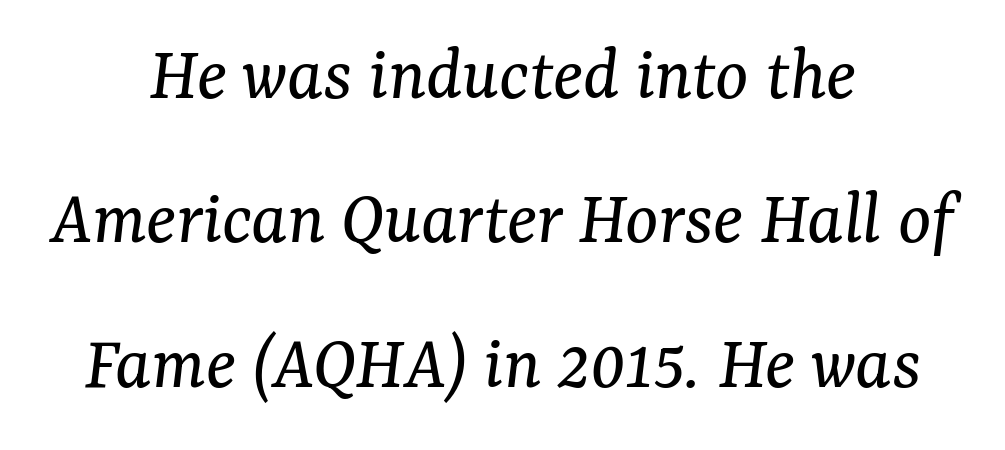
Q: Is the text bold? A: No.
Q: Is the text italic (slanted)? A: Yes, it leans right by about 7 degrees.
Q: Is the typeface a serif or a sans-serif typeface? A: Serif.
Q: Is the text underlined? A: No.
Q: How is the paragraph aligned? A: Centered.
Q: Is the spacing between letters normal or unusually wide? A: Normal.
Q: Width (condensed, normal, or wide)? A: Normal.
Q: Stroke contrast? A: Medium.
Q: x-height? A: Medium.
Q: Monospaced? A: No.
